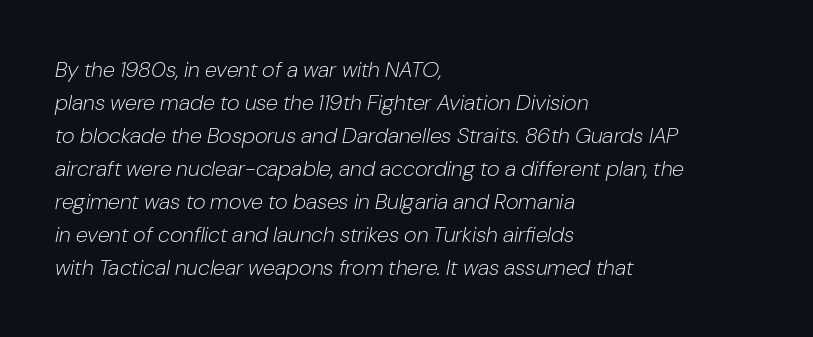
The image shows 22 px text type, italic (leaning right); set left-aligned, normal line spacing (1.5x), normal letter spacing, not underlined.
